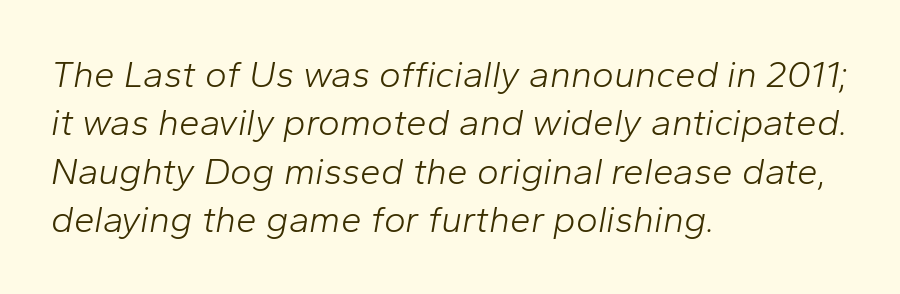
The image shows 37 px light type, italic (leaning right); set left-aligned, normal line spacing (1.31x), normal letter spacing, not underlined; low stroke contrast and a medium x-height.
